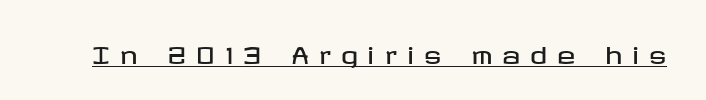
The image shows 22 px text type, upright; set unusually wide letter spacing (+0.45 em), underlined.
